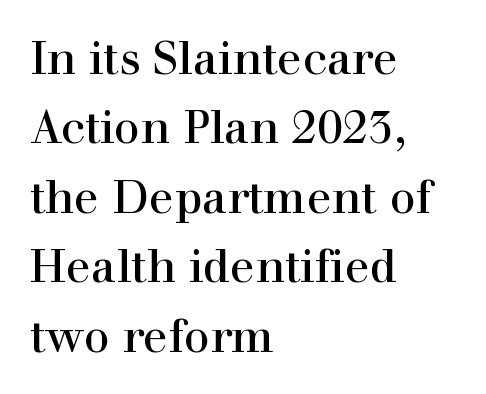
{"serif": "yes", "italic": "no", "width": "normal", "x_height": "medium", "monospaced": "no", "underline": "no", "align": "left", "line_spacing": "normal", "line_spacing_ratio": 1.51, "letter_spacing": "normal", "letter_spacing_em": 0.0, "glyph_px": 46}
